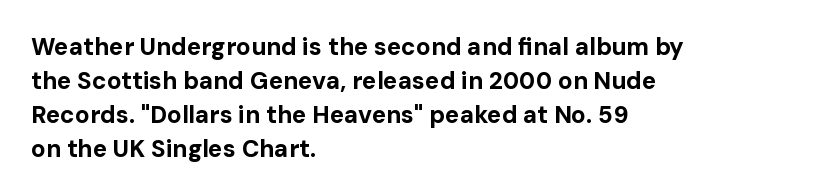
Check under the words: just untouched page. The lettering stays uniformly vertical, giving the passage a roman look. Does the weight exceed regular? Yes, all the way to bold. Leading: standard.
